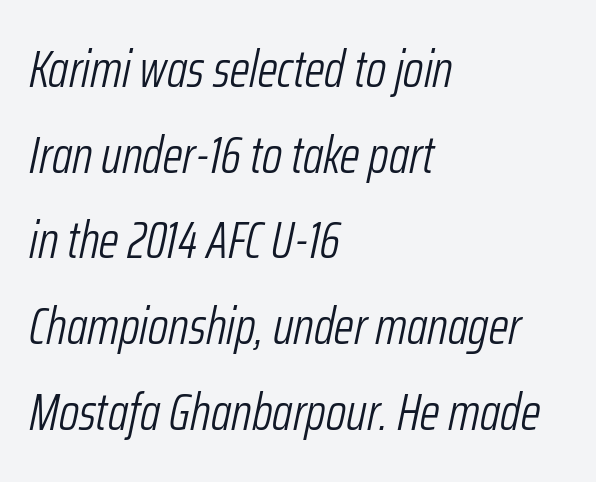
Weight: regular or lighter. Nobody drew a line under any word here. If you drew a line through each stem, it would be angled. The letters advance in unequal steps, a hallmark of proportional type. Here the glyphs are tracked normally, forming tight word shapes. Compared with typical paragraphs, the rows here are spaced about the same.
